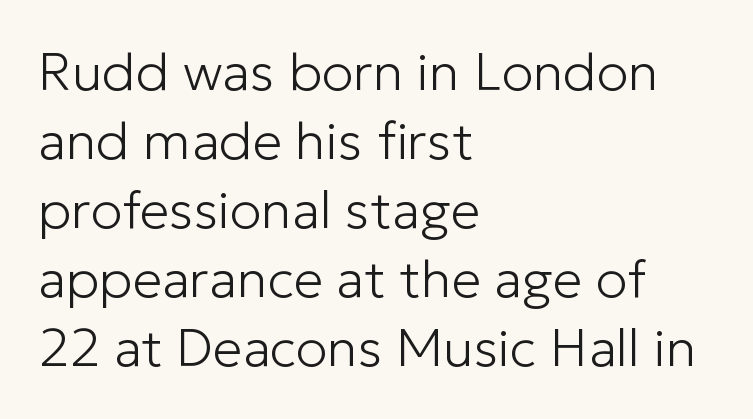
The typesetting does not lean heavy: it is not bold. Tall strokes in this sample are plumb rather than angled. Vertically, the passage feels balanced, rows spaced as you'd expect. The designer went with a sans here, leaving each stem footless. Nothing unusual about the tracking: characters are spaced as the font intends. The letters advance in unequal steps, a hallmark of proportional type.
